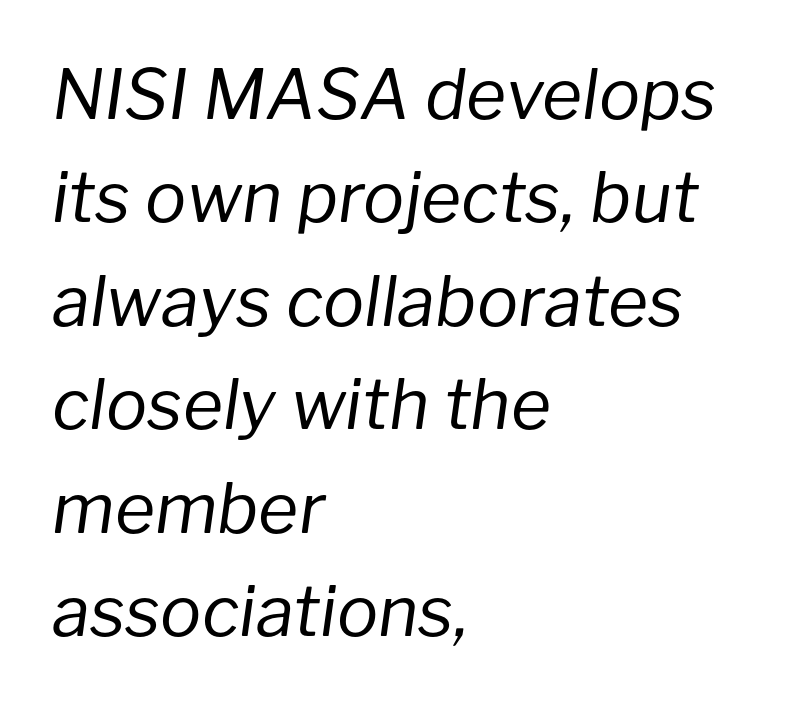
Ink coverage per letter is moderate at most. A typesetter would call this proportional, since set widths differ per character. There is no visible air inserted between adjacent glyphs. The block of text has a typical density, with ordinary space between rows.
